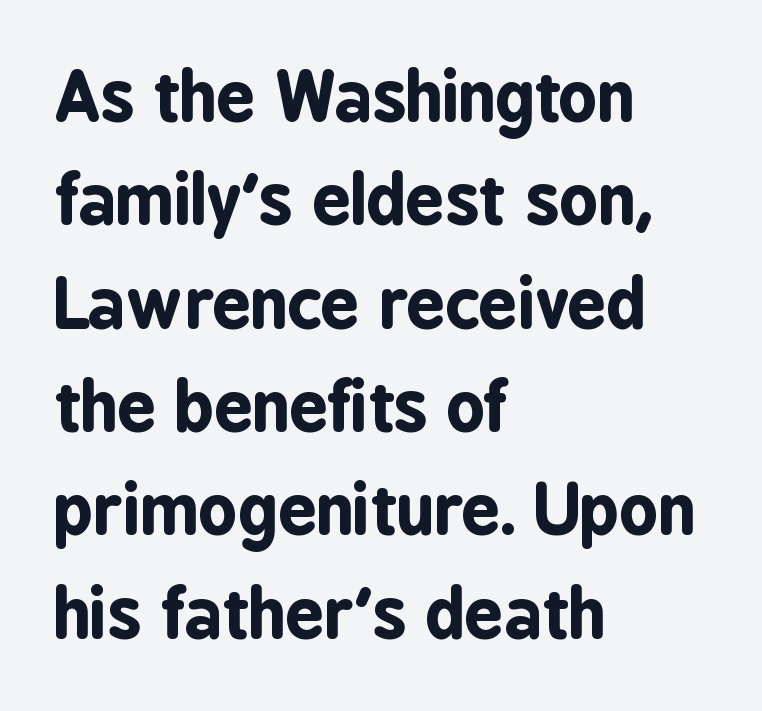
The image shows 68 px bold, condensed sans-serif type, upright; set left-aligned, normal line spacing (1.52x), normal letter spacing, not underlined; low stroke contrast and a medium x-height.
